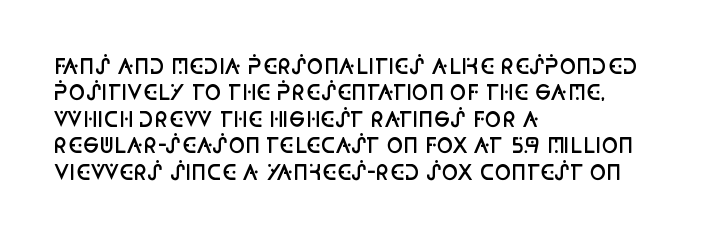
Q: Is the text bold? A: Semi-bold.
Q: Is the text italic (slanted)? A: No, it is upright.
Q: Is the text underlined? A: No.
Q: How is the paragraph aligned? A: Left-aligned.
Q: Is the spacing between letters normal or unusually wide? A: Normal.
Q: Is the spacing between lines tight, normal or loose? A: Normal.
